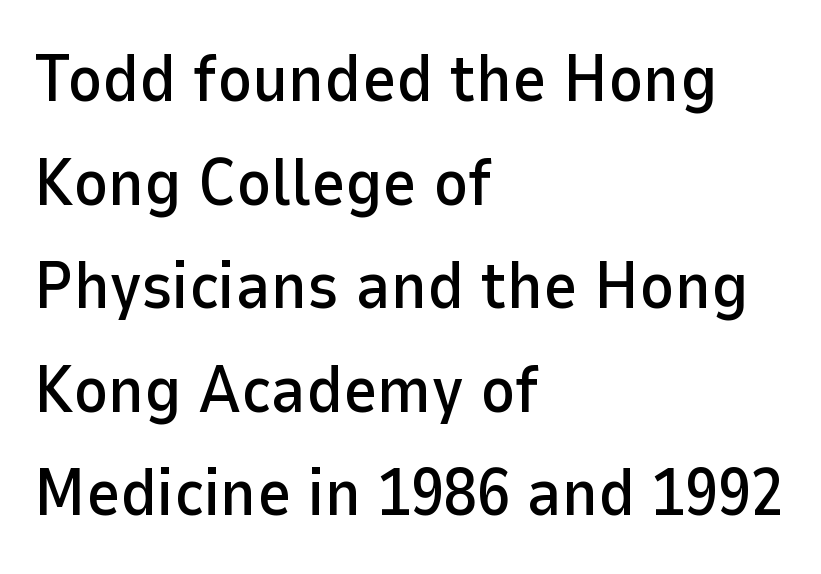
The image shows 66 px sans-serif type, upright; set left-aligned, normal line spacing (1.57x), normal letter spacing, not underlined; low stroke contrast and a medium x-height.
